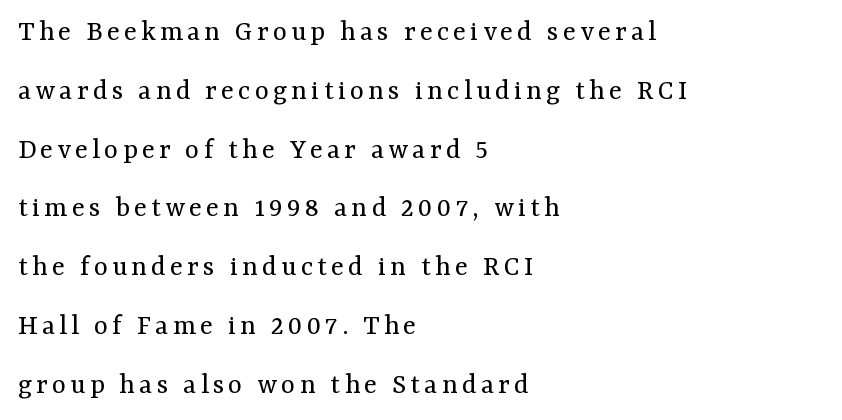
{"serif": "yes", "italic": "no", "bold": "no", "weight": "regular", "width": "normal", "stroke_contrast": "medium", "x_height": "medium", "monospaced": "no", "underline": "no", "align": "left", "line_spacing": "loose", "line_spacing_ratio": 1.96, "glyph_px": 30}
